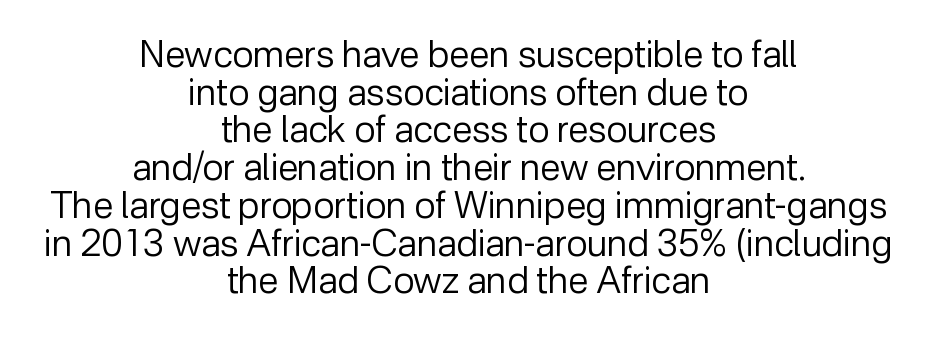
Q: Is the text bold? A: No.
Q: Is the text italic (slanted)? A: No, it is upright.
Q: Is the typeface a serif or a sans-serif typeface? A: Sans-serif.
Q: Is the text underlined? A: No.
Q: How is the paragraph aligned? A: Centered.
Q: Is the spacing between letters normal or unusually wide? A: Normal.
Q: Is the spacing between lines tight, normal or loose? A: Tight.
Q: Width (condensed, normal, or wide)? A: Normal.
Q: Stroke contrast? A: Low.
Q: x-height? A: Medium.
Q: Monospaced? A: No.
